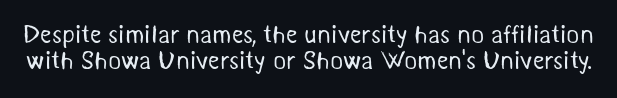
Q: Is the text bold? A: No.
Q: Is the text underlined? A: No.
Q: Is the spacing between letters normal or unusually wide? A: Normal.
Q: Is the spacing between lines tight, normal or loose? A: Tight.
